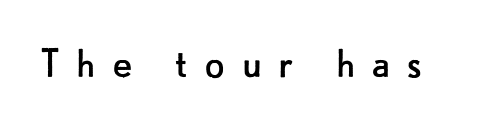
The gaps between neighbouring characters are conspicuously large. The font's upright variant was chosen for this text. A typesetter would label this face a sans. You could not count columns in this text — the font is proportionally spaced.
